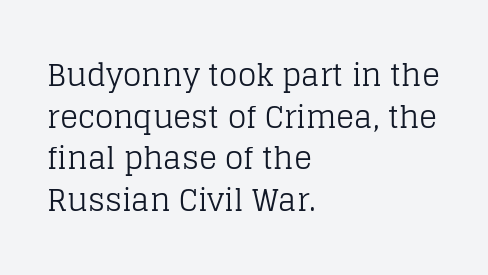
The image shows 30 px regular-weight serif type, upright; set left-aligned, normal line spacing (1.39x), normal letter spacing, not underlined; low stroke contrast and a large x-height.
